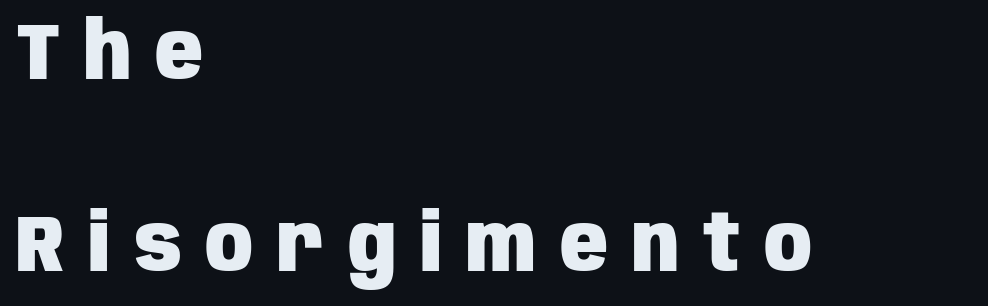
{"serif": "no", "italic": "no", "bold": "yes", "weight": "heavy", "width": "condensed", "stroke_contrast": "low", "x_height": "large", "monospaced": "no", "underline": "no", "align": "left", "line_spacing": "loose", "line_spacing_ratio": 2.43, "letter_spacing": "wide", "letter_spacing_em": 0.3, "glyph_px": 79}
